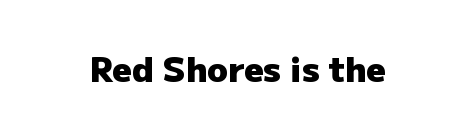
The image shows 34 px heavy sans-serif type, upright; set normal letter spacing, not underlined; low stroke contrast and a medium x-height.
